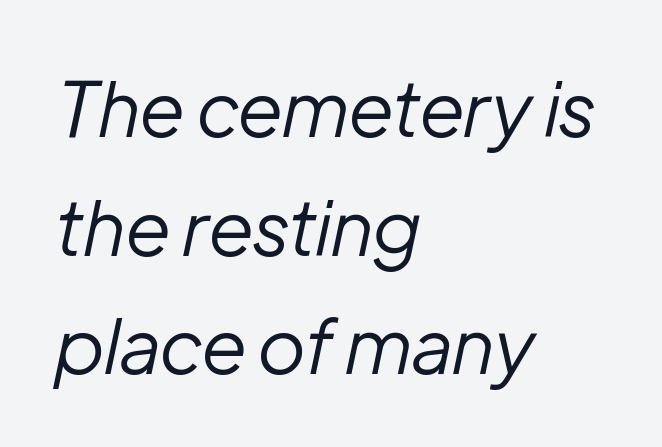
{"italic": "yes", "lean": "right", "slant_degrees": 12, "bold": "no", "weight": "regular", "width": "normal", "stroke_contrast": "low", "x_height": "medium", "monospaced": "no", "underline": "no", "align": "left", "line_spacing": "normal", "line_spacing_ratio": 1.56, "letter_spacing": "normal", "letter_spacing_em": 0.0, "glyph_px": 76}
